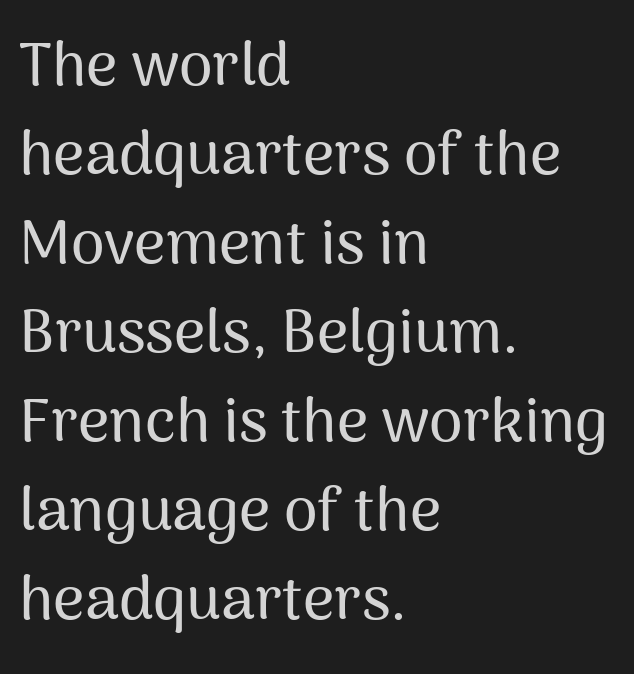
Characters remain perfectly vertical along every line. The space between consecutive lines is moderate. Letterform terminals end flat and unadorned throughout the passage. Alignment: flush left. This sample has the flowing, uneven cadence of proportional lettering.
